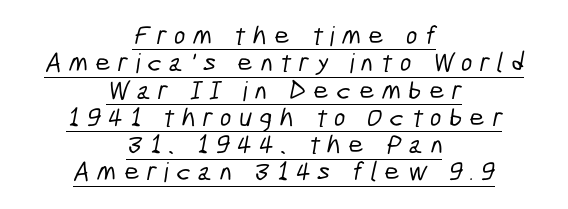
Q: Is the text underlined? A: Yes.
Q: How is the paragraph aligned? A: Centered.
Q: Is the spacing between letters normal or unusually wide? A: Unusually wide.
Q: Is the spacing between lines tight, normal or loose? A: Tight.
